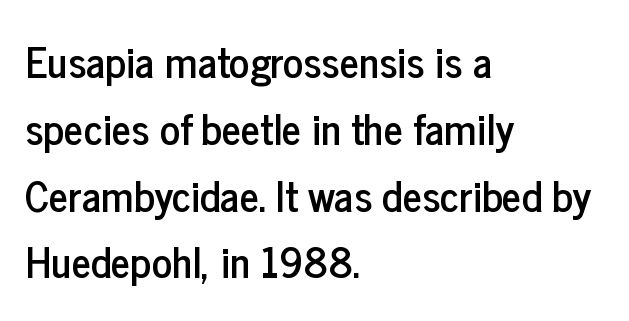
{"serif": "no", "italic": "no", "width": "condensed", "stroke_contrast": "low", "x_height": "medium", "monospaced": "no", "underline": "no", "align": "left", "line_spacing": "normal", "line_spacing_ratio": 1.59, "letter_spacing": "normal", "letter_spacing_em": 0.0, "glyph_px": 42}
